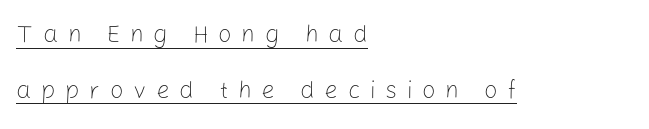
The image shows 24 px text type, upright; set left-aligned, loose line spacing (2.32x), unusually wide letter spacing (+0.4 em), underlined.
